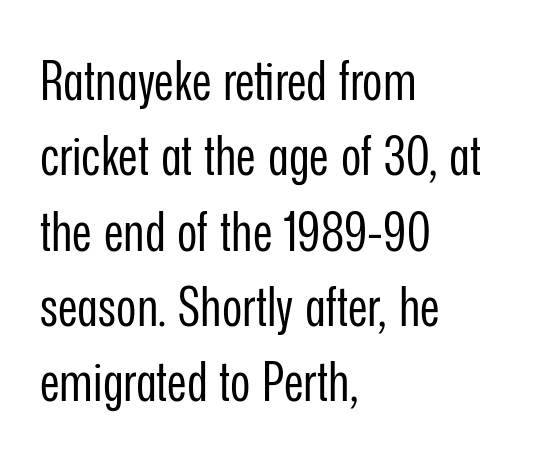
Q: Is the text bold? A: No.
Q: Is the text italic (slanted)? A: No, it is upright.
Q: Is the typeface a serif or a sans-serif typeface? A: Sans-serif.
Q: Is the text underlined? A: No.
Q: How is the paragraph aligned? A: Left-aligned.
Q: Is the spacing between letters normal or unusually wide? A: Normal.
Q: Is the spacing between lines tight, normal or loose? A: Normal.
Q: Width (condensed, normal, or wide)? A: Condensed.
Q: Stroke contrast? A: Low.
Q: x-height? A: Medium.
Q: Monospaced? A: No.
